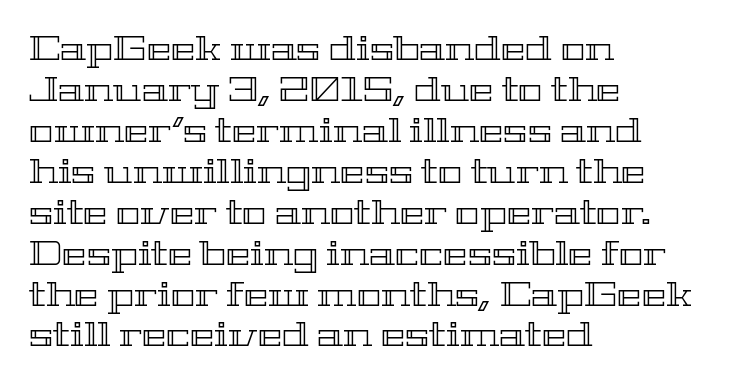
{"italic": "no", "width": "wide", "x_height": "medium", "monospaced": "no", "underline": "no", "align": "left", "line_spacing_ratio": 1.24, "letter_spacing": "normal", "letter_spacing_em": 0.0, "glyph_px": 33}
